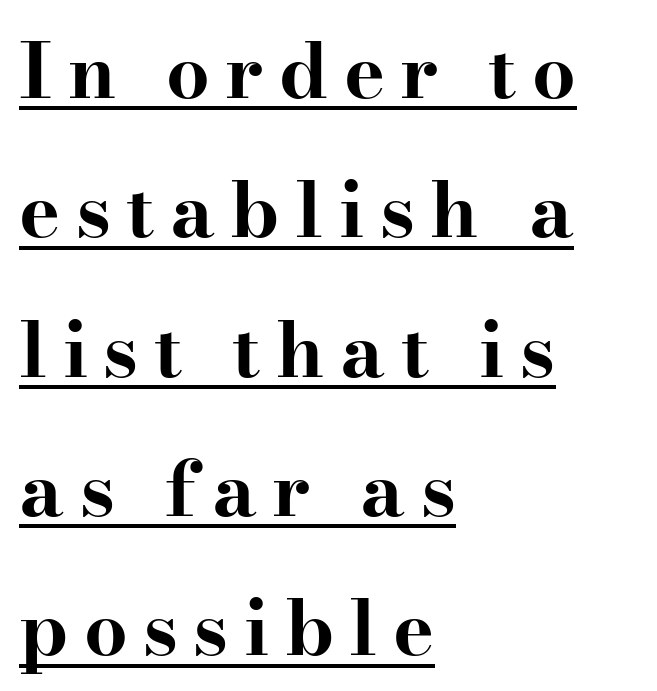
{"serif": "yes", "italic": "no", "bold": "yes", "weight": "bold", "width": "wide", "stroke_contrast": "high", "x_height": "small", "monospaced": "no", "underline": "yes", "align": "left", "line_spacing_ratio": 1.81, "letter_spacing": "wide", "letter_spacing_em": 0.2, "glyph_px": 77}
